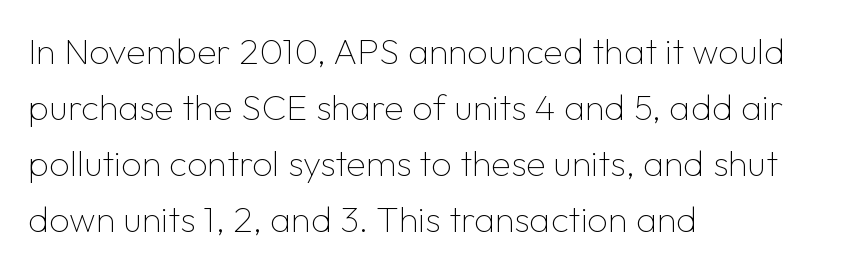
{"serif": "no", "italic": "no", "bold": "no", "weight": "thin", "width": "normal", "stroke_contrast": "low", "x_height": "medium", "monospaced": "no", "underline": "no", "align": "left", "line_spacing": "normal", "line_spacing_ratio": 1.56, "letter_spacing": "normal", "letter_spacing_em": 0.0, "glyph_px": 36}
